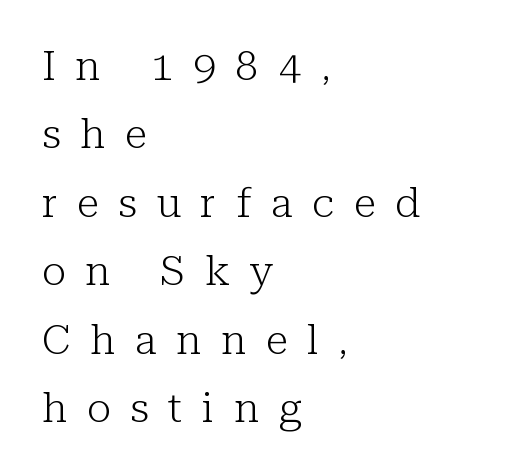
{"serif": "yes", "italic": "no", "bold": "no", "weight": "light", "width": "normal", "stroke_contrast": "low", "x_height": "medium", "monospaced": "no", "underline": "no", "align": "left", "line_spacing": "normal", "line_spacing_ratio": 1.67, "letter_spacing": "wide", "letter_spacing_em": 0.48, "glyph_px": 41}
